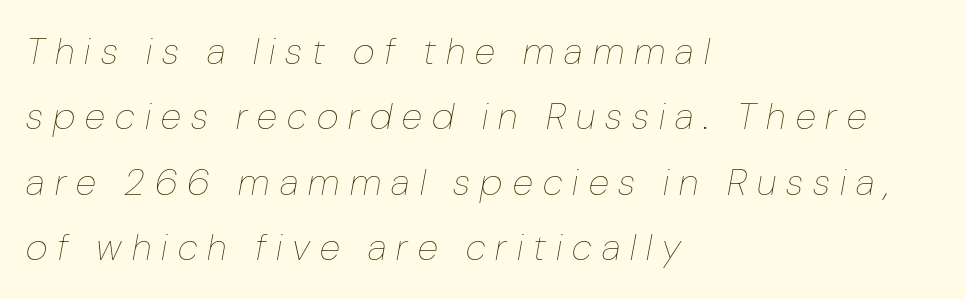
Q: Is the text bold? A: No.
Q: Is the text italic (slanted)? A: Yes, it leans right by about 10 degrees.
Q: Is the text underlined? A: No.
Q: How is the paragraph aligned? A: Left-aligned.
Q: Is the spacing between letters normal or unusually wide? A: Unusually wide.
Q: Width (condensed, normal, or wide)? A: Condensed.
Q: Stroke contrast? A: Low.
Q: x-height? A: Medium.
Q: Monospaced? A: No.
